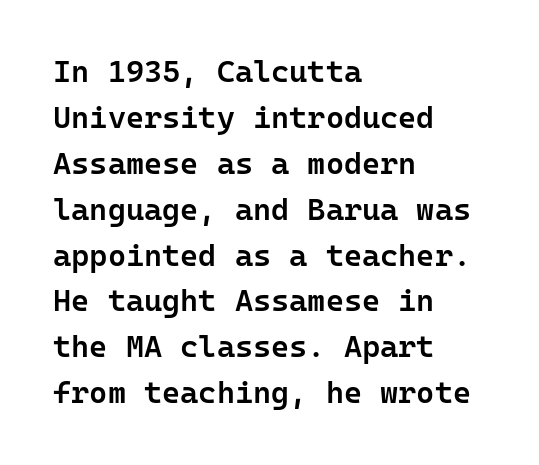
The image shows 31 px semibold sans-serif type, upright, monospaced; set left-aligned, normal line spacing (1.48x), normal letter spacing, not underlined; low stroke contrast and a medium x-height.
